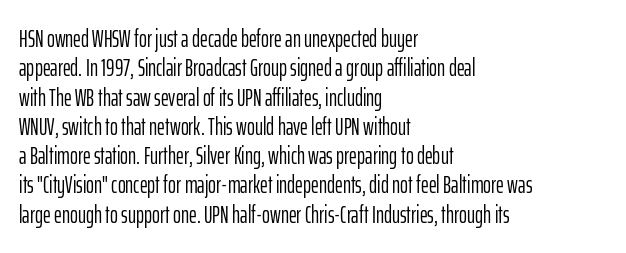
{"italic": "no", "bold": "no", "underline": "no", "align": "left", "line_spacing_ratio": 1.22, "letter_spacing": "normal", "letter_spacing_em": 0.0, "glyph_px": 24}
